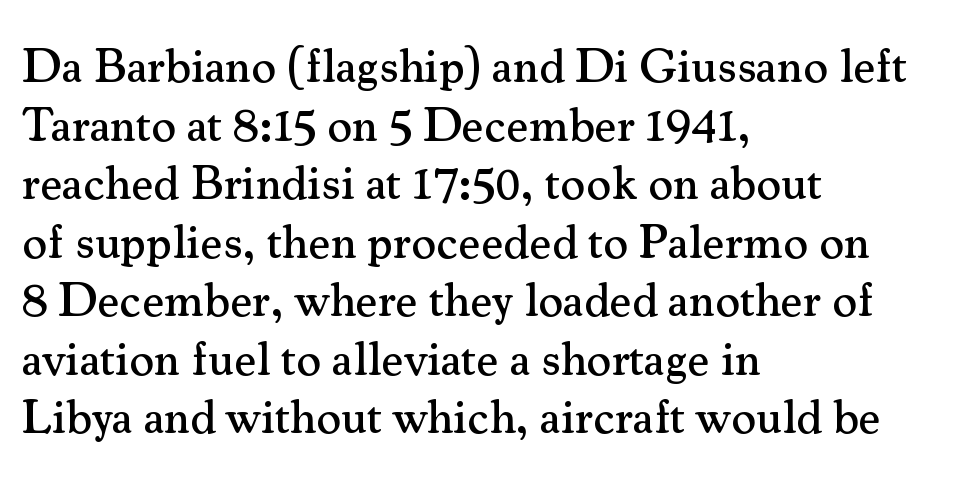
The image shows 48 px serif type, upright; set left-aligned, line spacing 1.22x, normal letter spacing, not underlined; medium stroke contrast and a small x-height.
